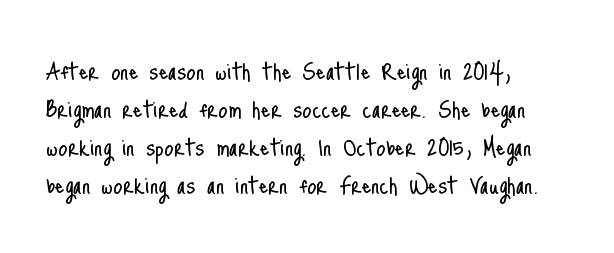
Q: Is the text bold? A: No.
Q: Is the text italic (slanted)? A: No, it is upright.
Q: Is the typeface a serif or a sans-serif typeface? A: Sans-serif.
Q: Is the text underlined? A: No.
Q: How is the paragraph aligned? A: Left-aligned.
Q: Is the spacing between letters normal or unusually wide? A: Normal.
Q: Is the spacing between lines tight, normal or loose? A: Normal.
Q: Width (condensed, normal, or wide)? A: Condensed.
Q: Stroke contrast? A: Low.
Q: x-height? A: Small.
Q: Monospaced? A: No.
